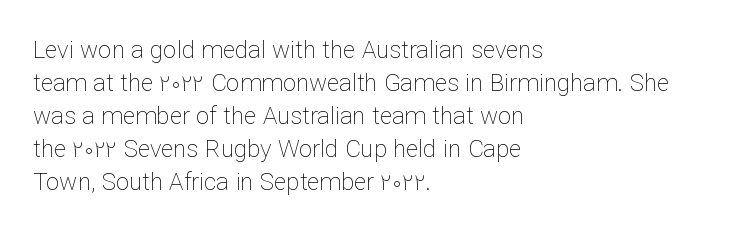
The image shows 24 px text type, upright; set left-aligned, normal line spacing (1.38x), normal letter spacing, not underlined.
